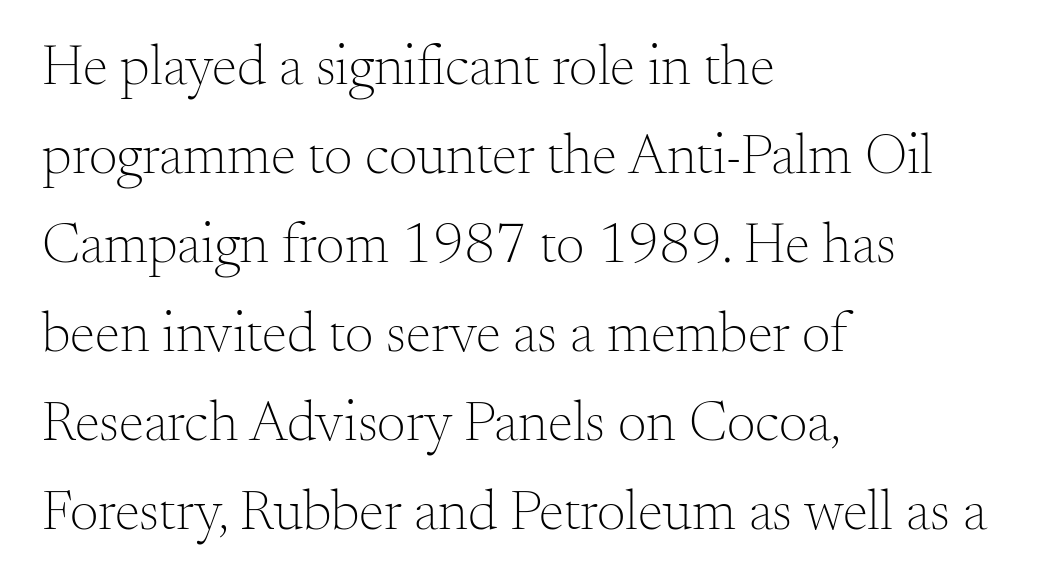
{"serif": "yes", "italic": "no", "bold": "no", "weight": "light", "width": "normal", "stroke_contrast": "medium", "x_height": "small", "monospaced": "no", "underline": "no", "align": "left", "line_spacing": "normal", "line_spacing_ratio": 1.56, "letter_spacing": "normal", "letter_spacing_em": 0.0, "glyph_px": 57}
